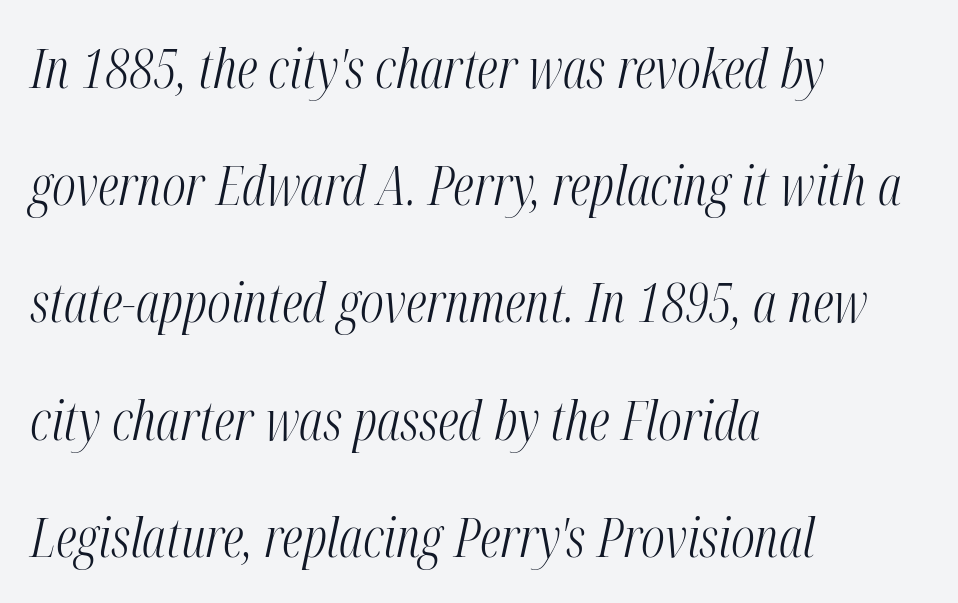
Q: Is the text bold? A: No.
Q: Is the text italic (slanted)? A: Yes, it leans right by about 12 degrees.
Q: Is the text underlined? A: No.
Q: How is the paragraph aligned? A: Left-aligned.
Q: Is the spacing between letters normal or unusually wide? A: Normal.
Q: Is the spacing between lines tight, normal or loose? A: Loose.
Q: Width (condensed, normal, or wide)? A: Condensed.
Q: Stroke contrast? A: Medium.
Q: x-height? A: Medium.
Q: Monospaced? A: No.
